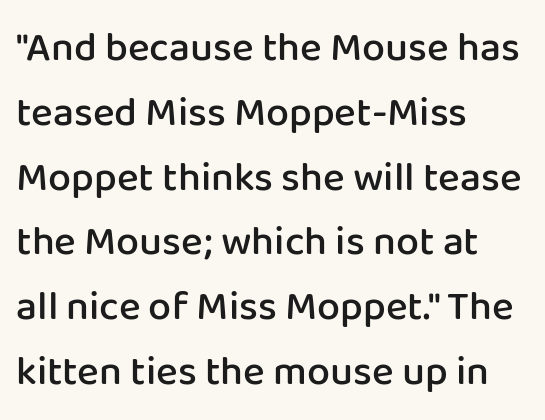
{"serif": "no", "italic": "no", "bold": "semi", "weight": "semibold", "width": "normal", "stroke_contrast": "low", "x_height": "medium", "monospaced": "no", "underline": "no", "align": "left", "line_spacing": "normal", "line_spacing_ratio": 1.58, "letter_spacing": "normal", "letter_spacing_em": 0.0, "glyph_px": 41}
